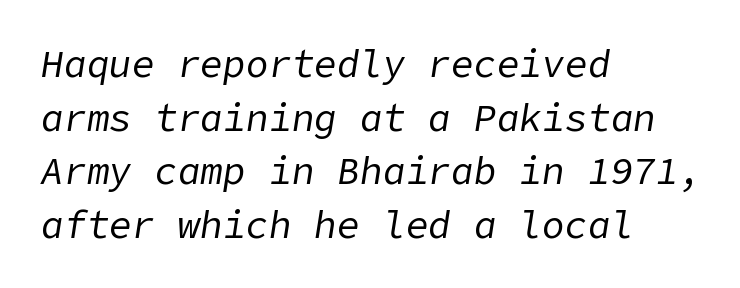
Q: Is the text bold? A: No.
Q: Is the text italic (slanted)? A: Yes, it leans right by about 9 degrees.
Q: Is the text underlined? A: No.
Q: How is the paragraph aligned? A: Left-aligned.
Q: Is the spacing between letters normal or unusually wide? A: Normal.
Q: Is the spacing between lines tight, normal or loose? A: Normal.
Q: Width (condensed, normal, or wide)? A: Normal.
Q: Stroke contrast? A: Low.
Q: x-height? A: Medium.
